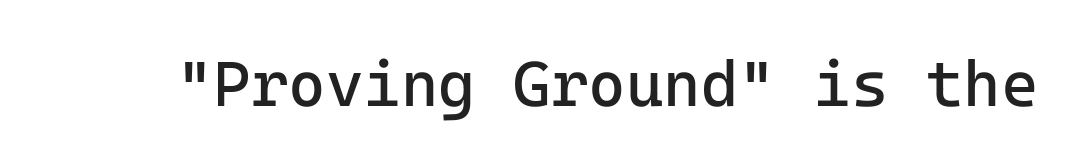
Q: Is the text bold? A: No.
Q: Is the text italic (slanted)? A: No, it is upright.
Q: Is the typeface a serif or a sans-serif typeface? A: Sans-serif.
Q: Is the text underlined? A: No.
Q: Is the spacing between letters normal or unusually wide? A: Normal.
Q: Width (condensed, normal, or wide)? A: Normal.
Q: Stroke contrast? A: Low.
Q: x-height? A: Medium.
Q: Monospaced? A: Yes.
